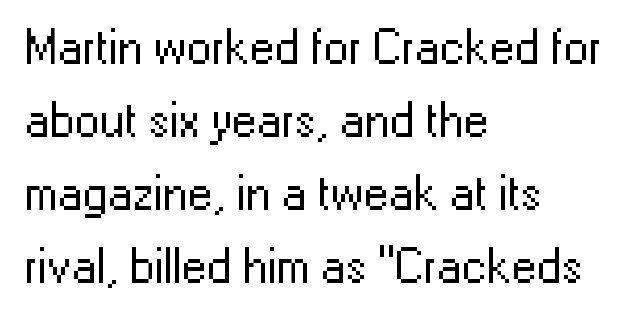
The lettering holds an erect, upright posture throughout. The rag falls on the right side of this text block. Does the type have serifs? No, each stem ends abruptly. Think of a printed novel: that variable character pitch is what you see here. Unbolded letterforms with no extra heft. Clear beneath every line of the passage.
